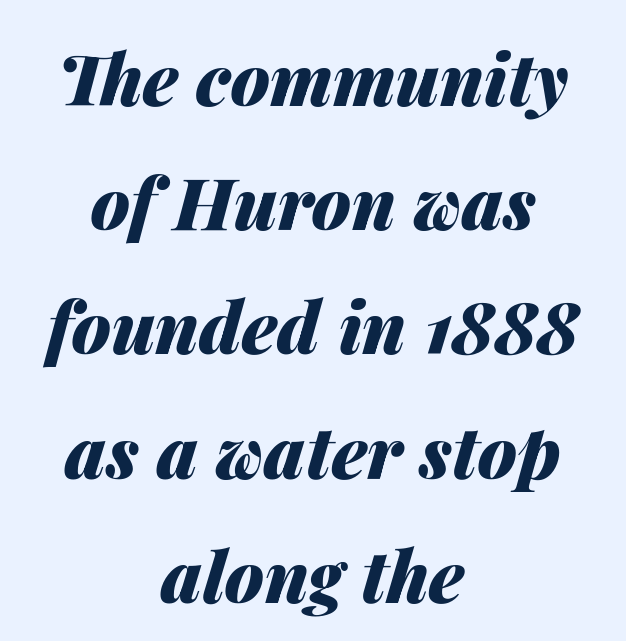
Q: Is the text bold? A: Yes.
Q: Is the text italic (slanted)? A: Yes, it leans right by about 14 degrees.
Q: Is the text underlined? A: No.
Q: How is the paragraph aligned? A: Centered.
Q: Is the spacing between letters normal or unusually wide? A: Normal.
Q: Width (condensed, normal, or wide)? A: Normal.
Q: Stroke contrast? A: Medium.
Q: x-height? A: Medium.
Q: Monospaced? A: No.
